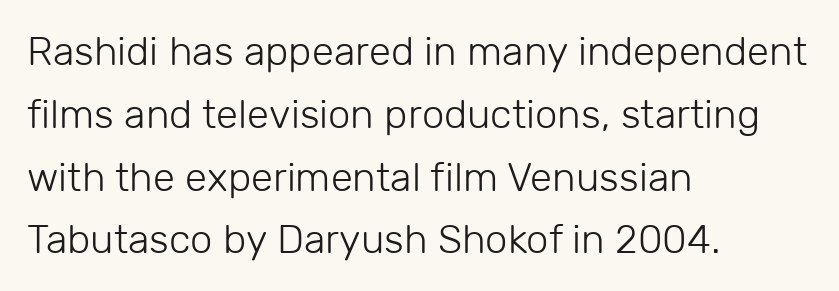
{"serif": "no", "italic": "no", "bold": "no", "weight": "light", "width": "normal", "stroke_contrast": "low", "x_height": "medium", "monospaced": "no", "underline": "no", "align": "left", "line_spacing": "normal", "line_spacing_ratio": 1.57, "letter_spacing": "normal", "letter_spacing_em": 0.0, "glyph_px": 40}
